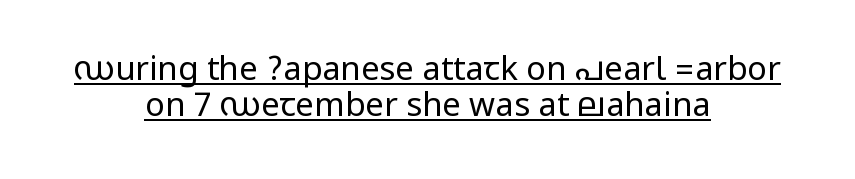
Does the type have serifs? No, each stem ends abruptly. The text block is weighted toward neither margin, spreading evenly from the middle. Look at the tracking — it's just the regular setting, nothing added. Rows of type sit shoulder to shoulder in the vertical direction.
